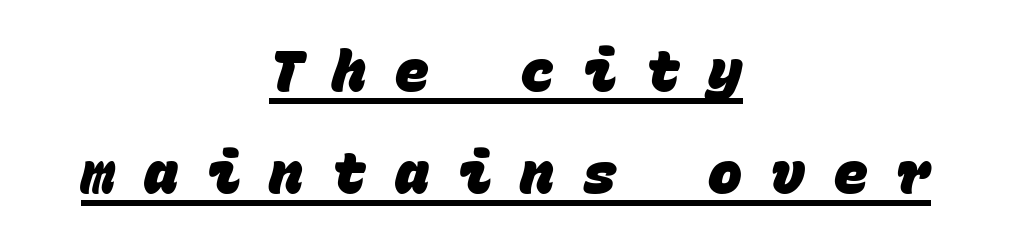
Students, observe the line beneath the letters — that is underlining. Horizontal alignment here is central, giving a formal, balanced look. Summary of weight: heavy, a full bold. Do the characters align in a grid? Yes, the font is monospaced. The characters display no serif detailing; their extremities are plain. How are the letters spaced? Widely, with obvious added tracking.
